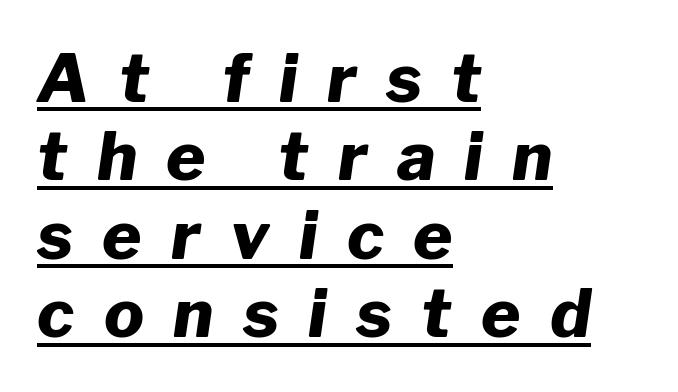
The font's italic variant was chosen for this text. You could only call the tracking loose — the letters float apart. I'd describe the lettering as bold — thick and assertive. Proportional: the letters do not fall into vertical columns.
